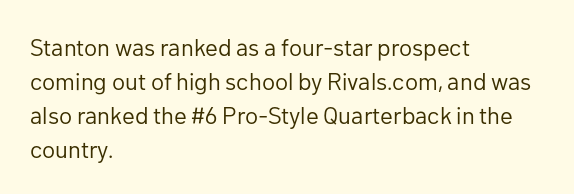
Q: Is the text bold? A: No.
Q: Is the text italic (slanted)? A: No, it is upright.
Q: Is the text underlined? A: No.
Q: How is the paragraph aligned? A: Left-aligned.
Q: Is the spacing between letters normal or unusually wide? A: Normal.
Q: Is the spacing between lines tight, normal or loose? A: Normal.
